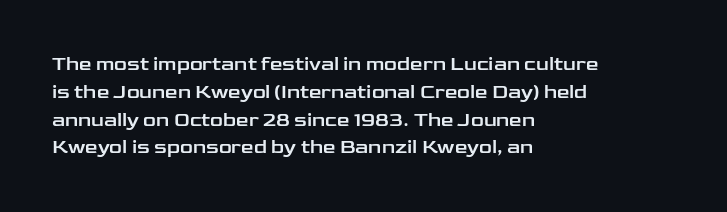
{"italic": "no", "underline": "no", "align": "left", "line_spacing": "normal", "line_spacing_ratio": 1.39, "letter_spacing": "normal", "letter_spacing_em": 0.0, "glyph_px": 20}
